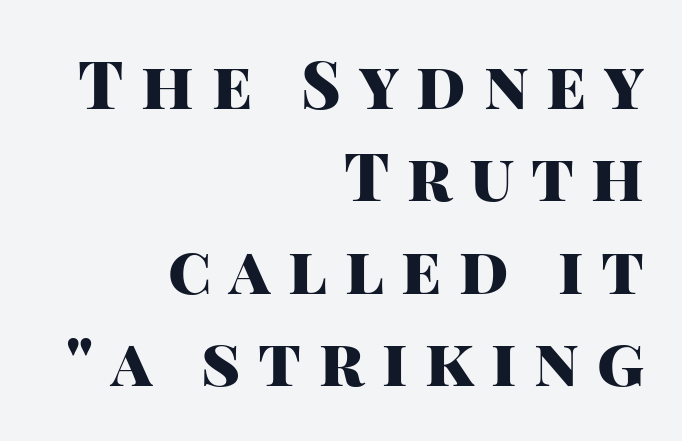
Rows of type keep a routine distance in the vertical direction. In terms of letterspacing, this is a distinctly airy, spread setting. I'd call this a sans setting — the letters go barefoot. Quick note: underline off. On the weight axis this lands at bold, roughly 700.
